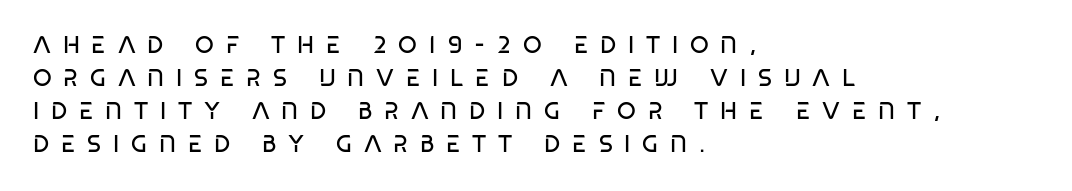
{"bold": "no", "underline": "no", "align": "left", "line_spacing": "normal", "line_spacing_ratio": 1.38, "letter_spacing": "wide", "letter_spacing_em": 0.49, "glyph_px": 24}
